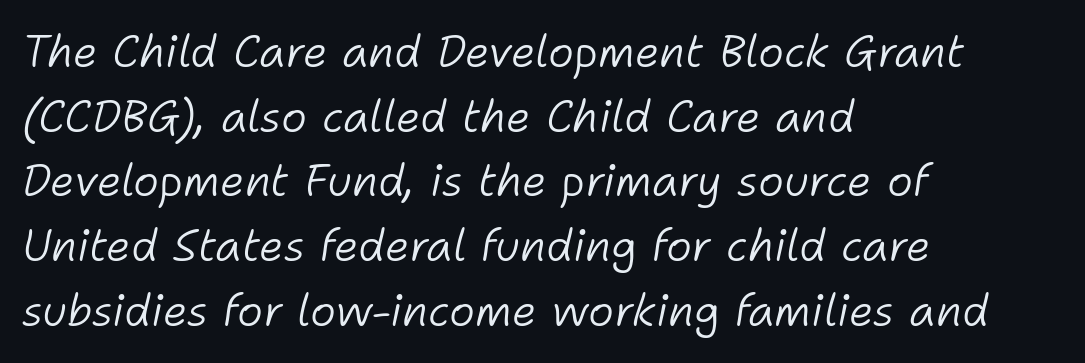
The image shows 44 px light type, italic (leaning right); set left-aligned, normal line spacing (1.47x), normal letter spacing, not underlined; low stroke contrast and a medium x-height.
